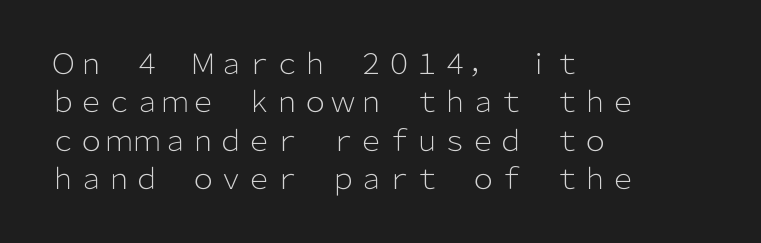
Casual observation: everything's shoved over to the left. Stroke mass is kept to a normal reading level or below. The letterforms sit shoulder to shoulder at normal distance. How would I describe the line gaps? Plain and ordinary. A roman cut, with each character standing at attention. Do the characters align in a grid? No, the font is proportional.
